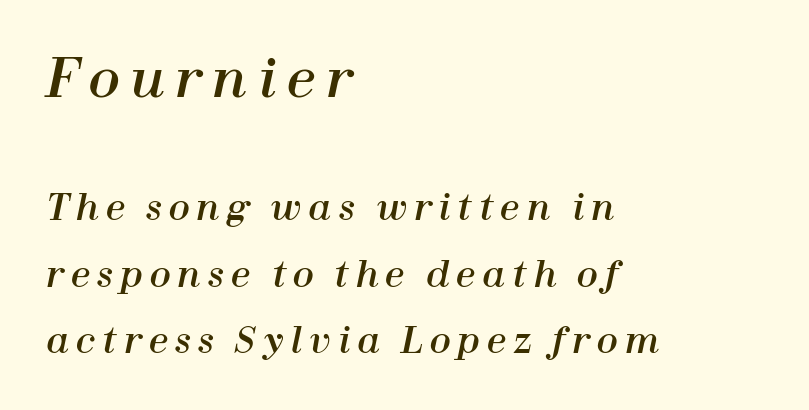
The image shows 52 px text type, italic (leaning right); set left-aligned, loose line spacing (1.9x), unusually wide letter spacing (+0.2 em), not underlined; the first (top) block is 1.49x larger; high stroke contrast and a medium x-height.
